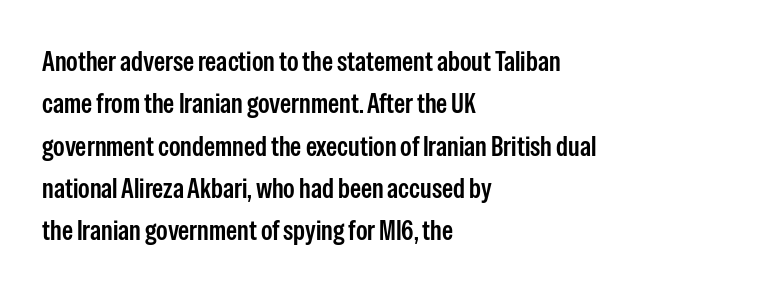
Its strokes are somewhat broadened, the hallmark of semibold type. To sum up the face: it is a sans, with no serifs. Nobody drew a line under any word here. No italicization has been applied; the sample stays upright.
